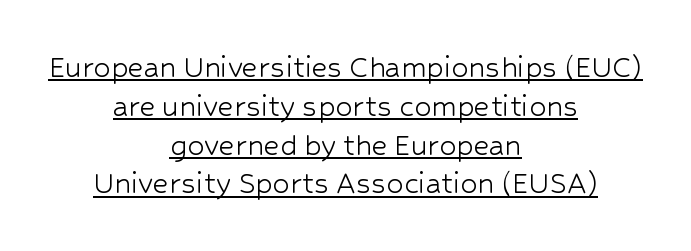
{"serif": "no", "italic": "no", "bold": "no", "weight": "light", "width": "normal", "stroke_contrast": "low", "x_height": "medium", "monospaced": "no", "underline": "yes", "align": "center", "line_spacing": "tight", "line_spacing_ratio": 1.14, "letter_spacing": "normal", "letter_spacing_em": 0.0, "glyph_px": 34}
